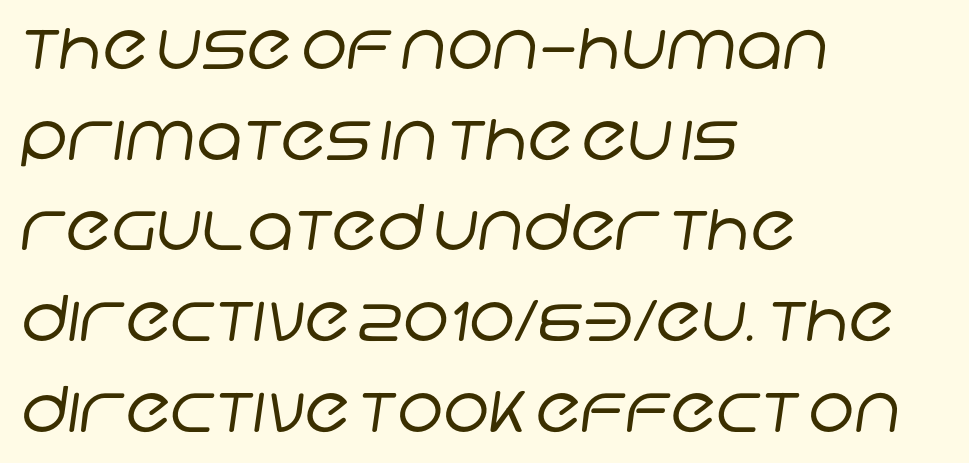
Varying glyph widths throughout — classic text-font behaviour. The rendering uses a moderate line-height, typical for paragraphs. This rendering features lettering with no underline. Is this a sans? Yes — the strokes have no serifs.
